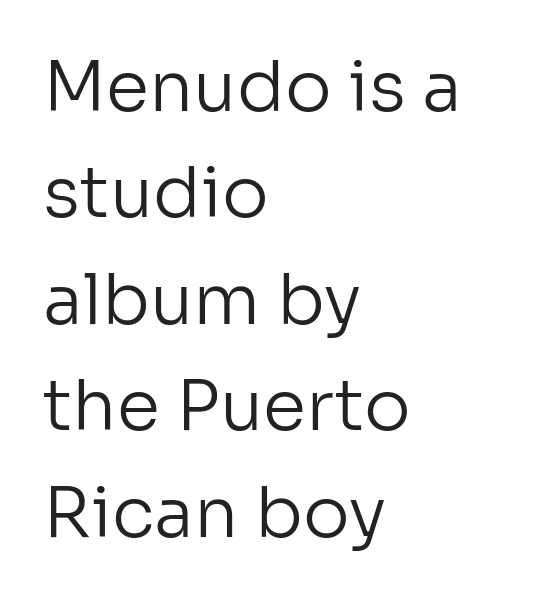
Notice how the passage keeps a crisp vertical edge on the left only. Rows of type keep a routine distance in the vertical direction. There is no visible air inserted between adjacent glyphs. This is not heavy type; no bold has been used. The words here are not underlined.
